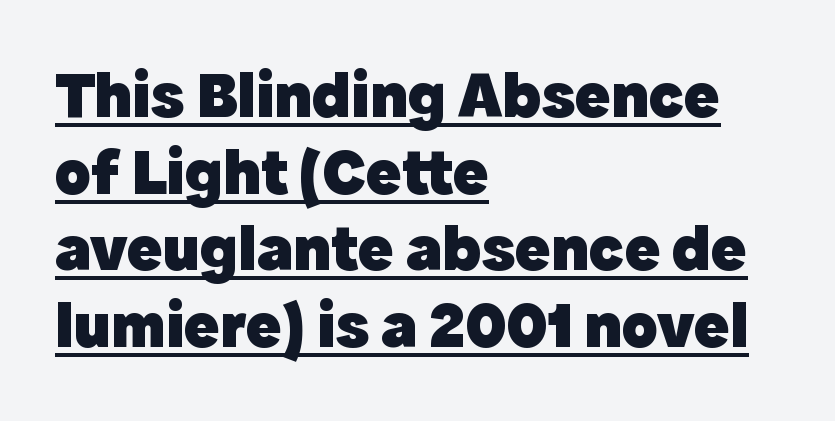
Q: Is the text bold? A: Yes.
Q: Is the text italic (slanted)? A: No, it is upright.
Q: Is the typeface a serif or a sans-serif typeface? A: Sans-serif.
Q: Is the text underlined? A: Yes.
Q: How is the paragraph aligned? A: Left-aligned.
Q: Is the spacing between letters normal or unusually wide? A: Normal.
Q: Width (condensed, normal, or wide)? A: Normal.
Q: x-height? A: Medium.
Q: Monospaced? A: No.
